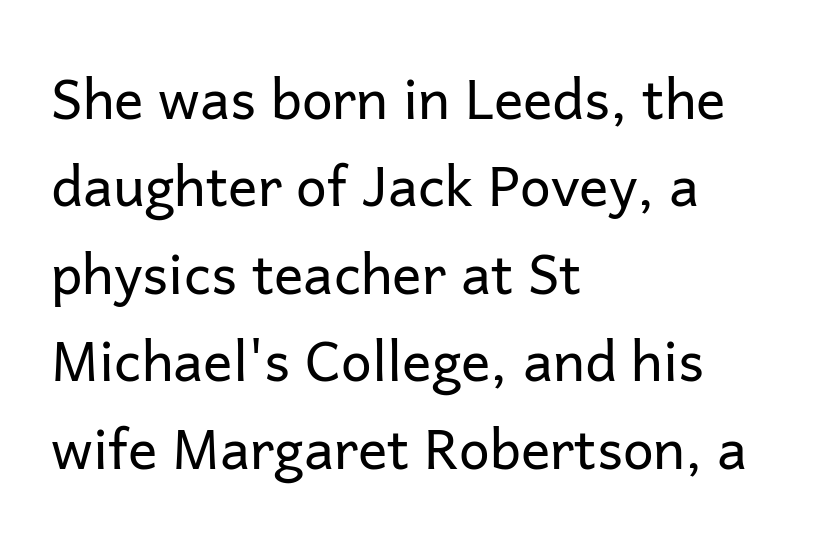
The image shows 55 px regular-weight sans-serif type, upright; set left-aligned, normal line spacing (1.59x), normal letter spacing, not underlined; low stroke contrast and a medium x-height.
